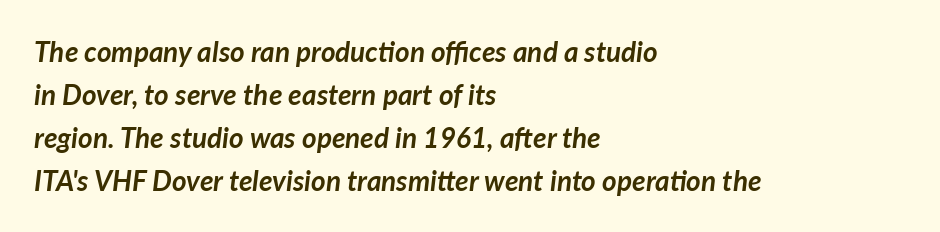
Heft: maximum for text — a bold. The passage shown is typed in a proportional face where columns would drift. Does the lettering tilt? It does — this is italic. A bare baseline throughout the passage. Default kerning and tracking; the words read as compact shapes.
